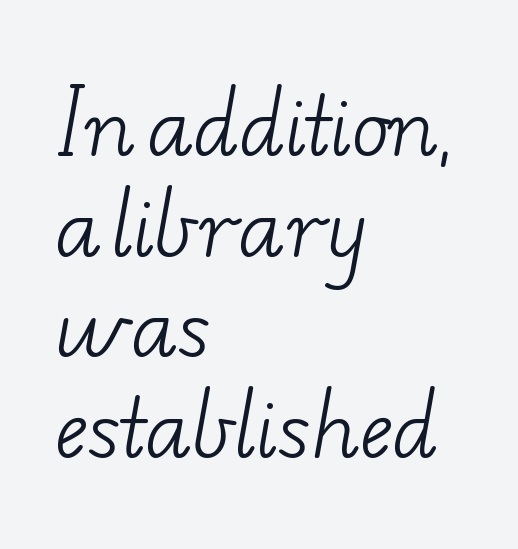
Q: Is the text bold? A: No.
Q: Is the typeface a serif or a sans-serif typeface? A: Serif.
Q: Is the text underlined? A: No.
Q: How is the paragraph aligned? A: Left-aligned.
Q: Is the spacing between letters normal or unusually wide? A: Normal.
Q: Is the spacing between lines tight, normal or loose? A: Normal.
Q: Width (condensed, normal, or wide)? A: Wide.
Q: Stroke contrast? A: Low.
Q: x-height? A: Small.
Q: Monospaced? A: No.
